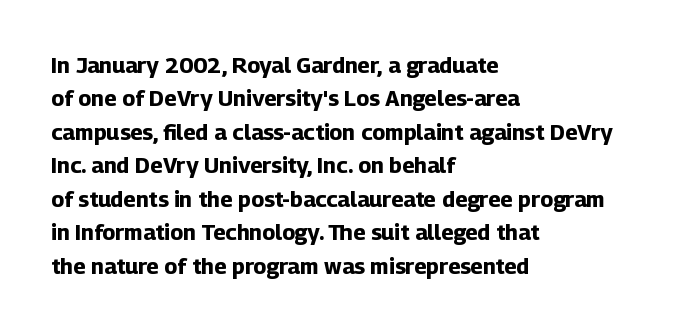
The strip under each line holds only bare page. Between one letter and the next there's only the usual sliver of space. Is there any slant? The stems are plumb. Plenty of ink on the page — the face is bold. Leading matches the norm, producing a regular column.
